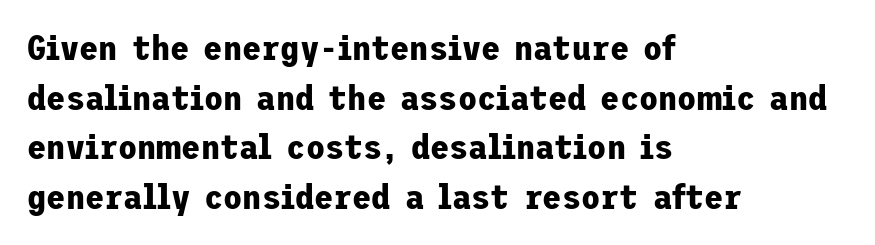
Check under the words: just untouched page. The typeface chosen for these lines omits serifs. The specimen reads as upright at a glance. A full-strength bold gives these letters their thick strokes. These lines keep a tight, regular rhythm from letter to letter.
